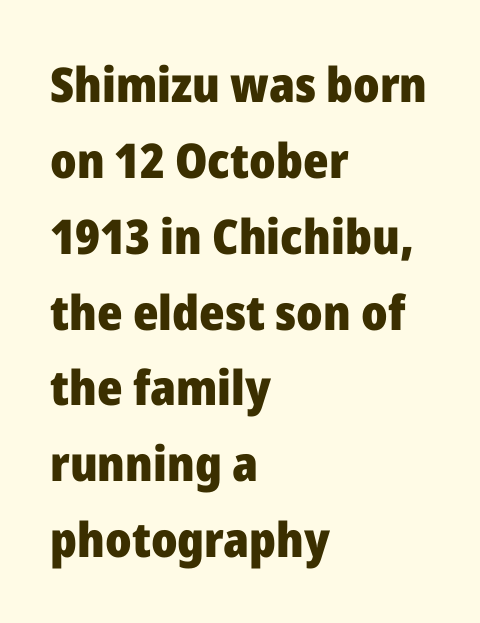
{"serif": "no", "italic": "no", "bold": "yes", "weight": "heavy", "width": "normal", "stroke_contrast": "low", "x_height": "medium", "monospaced": "no", "underline": "no", "align": "left", "line_spacing": "normal", "line_spacing_ratio": 1.58, "letter_spacing": "normal", "letter_spacing_em": 0.0, "glyph_px": 48}
